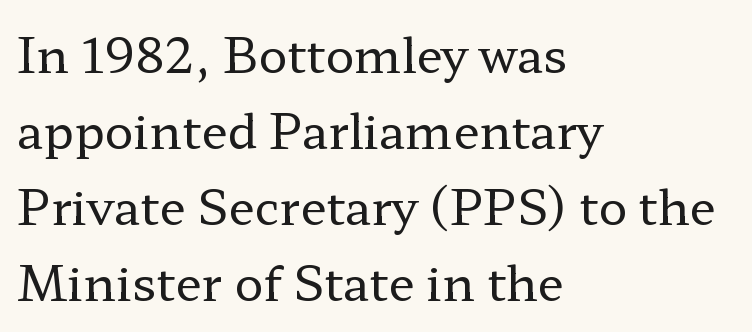
{"serif": "yes", "italic": "no", "bold": "no", "weight": "regular", "width": "wide", "stroke_contrast": "low", "x_height": "medium", "monospaced": "no", "underline": "no", "align": "left", "line_spacing": "normal", "line_spacing_ratio": 1.58, "letter_spacing": "normal", "letter_spacing_em": 0.0, "glyph_px": 48}
